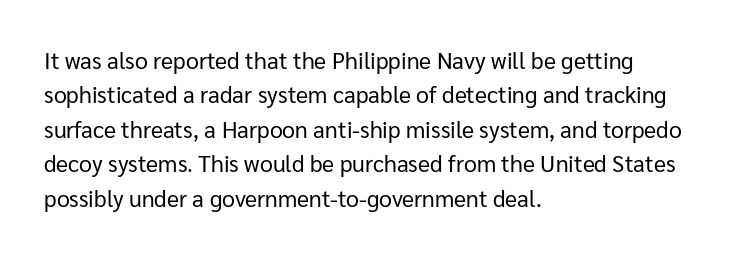
The image shows 23 px text type, upright; set left-aligned, normal line spacing (1.5x), normal letter spacing, not underlined.
